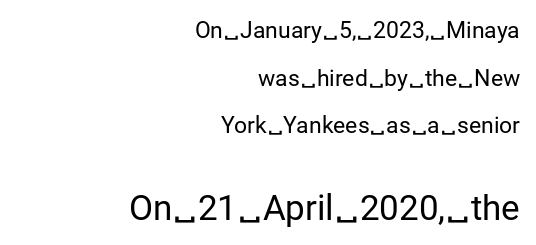
Does the copy run flush right? Yes — the right margin is perfectly even. Ascenders rise straight up at ninety degrees. The passage shown is typed in a proportional face where columns would drift. Reading down the column, the eye jumps a long way to each next line. Unmarked baselines from the first word to the last.
